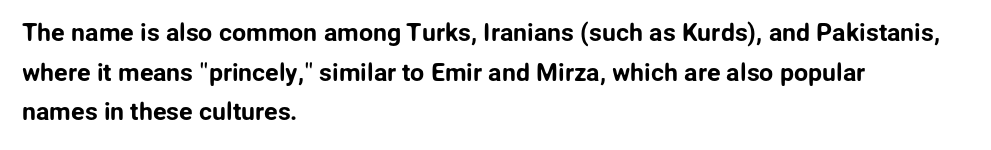
The image shows 25 px text type, upright; set left-aligned, normal line spacing (1.59x), normal letter spacing, not underlined.
